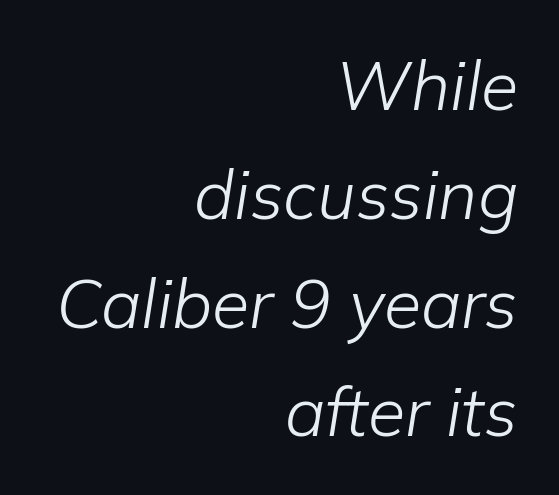
The image shows 68 px light type, italic (leaning right); set right-aligned, normal line spacing (1.6x), normal letter spacing, not underlined; low stroke contrast and a medium x-height.
